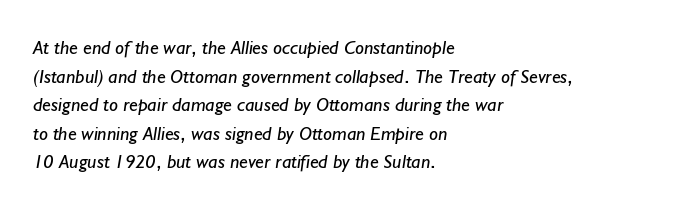
The image shows 20 px text type; set left-aligned, normal line spacing (1.43x), normal letter spacing, not underlined.
